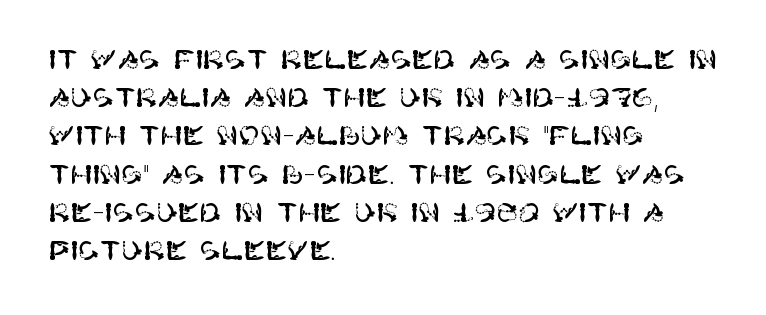
Q: Is the text italic (slanted)? A: No, it is upright.
Q: Is the text underlined? A: No.
Q: How is the paragraph aligned? A: Left-aligned.
Q: Is the spacing between letters normal or unusually wide? A: Normal.
Q: Is the spacing between lines tight, normal or loose? A: Normal.
